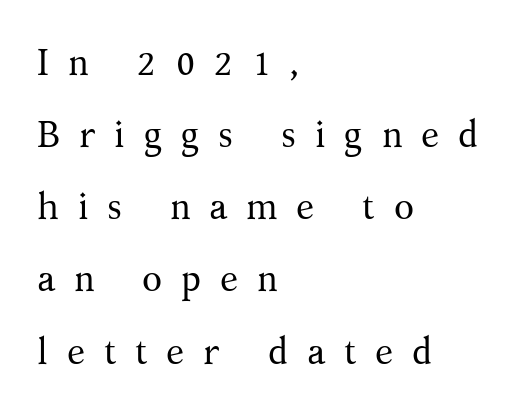
{"serif": "yes", "italic": "no", "bold": "no", "weight": "regular", "width": "normal", "stroke_contrast": "medium", "x_height": "medium", "monospaced": "no", "underline": "no", "align": "left", "line_spacing": "loose", "line_spacing_ratio": 1.95, "letter_spacing": "wide", "letter_spacing_em": 0.5, "glyph_px": 37}
